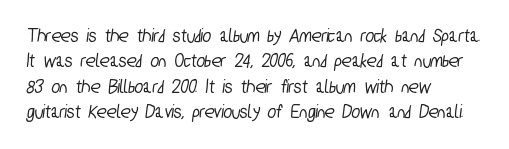
Q: Is the text underlined? A: No.
Q: How is the paragraph aligned? A: Left-aligned.
Q: Is the spacing between letters normal or unusually wide? A: Normal.
Q: Is the spacing between lines tight, normal or loose? A: Normal.
